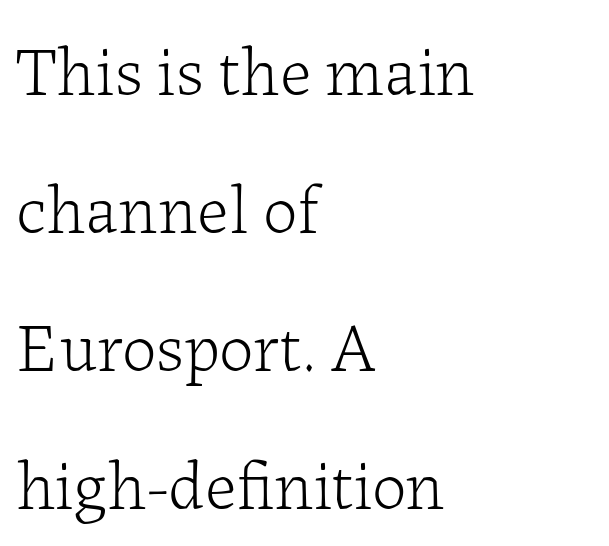
Each line starts at the same left margin while the right side varies. The font's upright variant was chosen for this text. One glance says open: line gaps are wider than usual. Think of a printed novel: that variable character pitch is what you see here.
